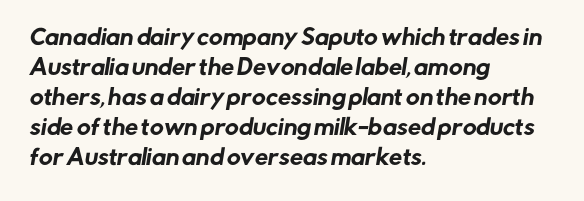
{"underline": "no", "align": "left", "line_spacing": "normal", "line_spacing_ratio": 1.43, "letter_spacing": "normal", "letter_spacing_em": 0.0, "glyph_px": 21}
